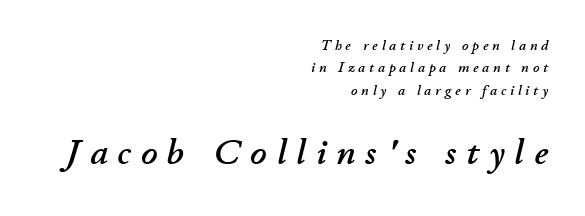
{"italic": "yes", "lean": "right", "slant_degrees": 11, "width": "normal", "stroke_contrast": "low", "x_height": "small", "monospaced": "no", "underline": "no", "align": "right", "line_spacing": "normal", "line_spacing_ratio": 1.59, "letter_spacing": "wide", "letter_spacing_em": 0.28, "larger_block": "second", "size_ratio": 2.57, "glyph_px": 36}
